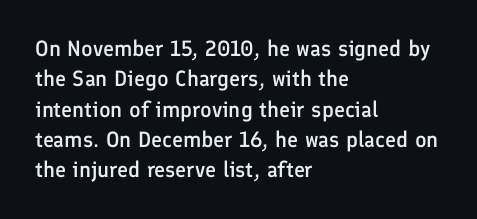
The lines sit at an ordinary, default distance from one another. Letter spacing: default. Check under the words: just untouched page. In terms of weight, the rendering is demibold, just under bold. Short and long lines alike share a common starting point at left. Quick note: not italic, upright.
